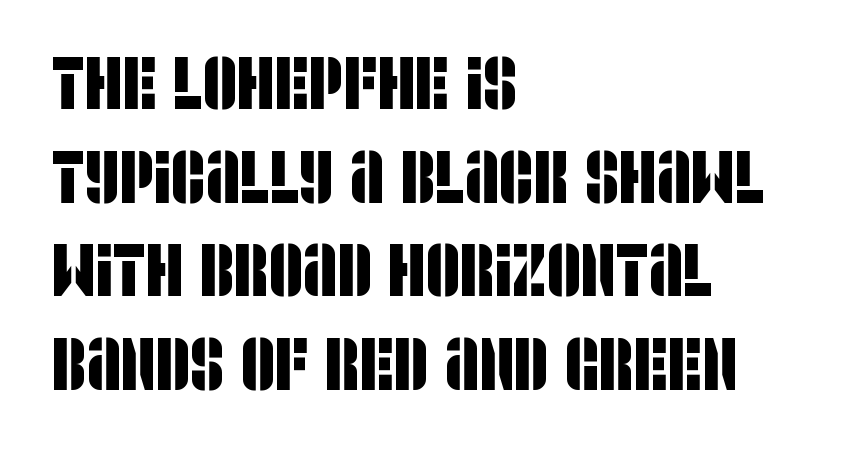
The image shows 75 px condensed sans-serif type; set left-aligned, normal line spacing (1.25x), normal letter spacing, not underlined; low stroke contrast and a large x-height.
